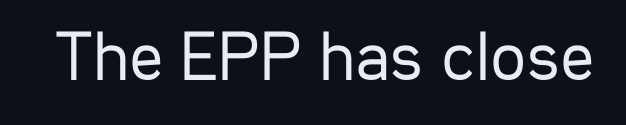
Q: Is the text bold? A: No.
Q: Is the text italic (slanted)? A: No, it is upright.
Q: Is the typeface a serif or a sans-serif typeface? A: Sans-serif.
Q: Is the text underlined? A: No.
Q: Is the spacing between letters normal or unusually wide? A: Normal.
Q: Width (condensed, normal, or wide)? A: Condensed.
Q: Stroke contrast? A: Low.
Q: x-height? A: Medium.
Q: Monospaced? A: No.
